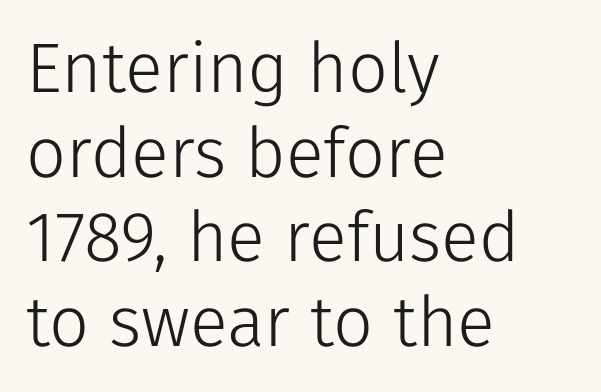
{"serif": "no", "italic": "no", "bold": "no", "weight": "light", "width": "normal", "stroke_contrast": "low", "x_height": "medium", "monospaced": "no", "underline": "no", "align": "left", "line_spacing_ratio": 1.21, "letter_spacing": "normal", "letter_spacing_em": 0.0, "glyph_px": 70}
